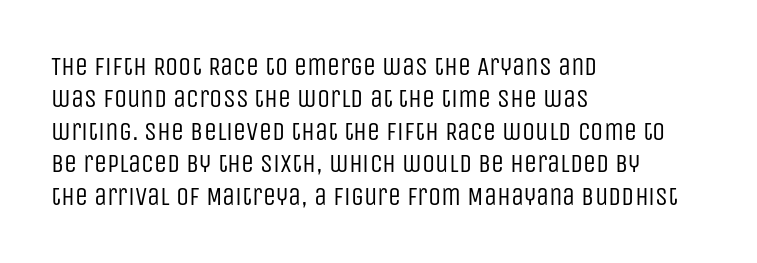
The image shows 26 px text type, upright; set left-aligned, normal line spacing (1.25x), normal letter spacing, not underlined.
